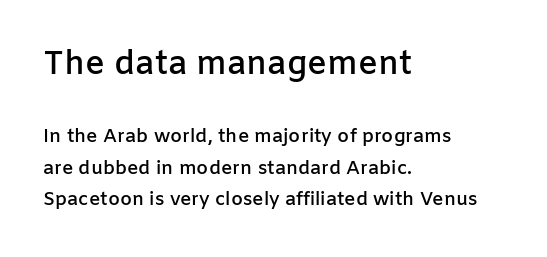
{"serif": "no", "italic": "no", "bold": "semi", "weight": "semibold", "width": "normal", "stroke_contrast": "low", "x_height": "medium", "monospaced": "no", "underline": "no", "align": "left", "line_spacing": "normal", "line_spacing_ratio": 1.66, "letter_spacing": "normal", "letter_spacing_em": 0.0, "larger_block": "first", "size_ratio": 1.74, "glyph_px": 33}
